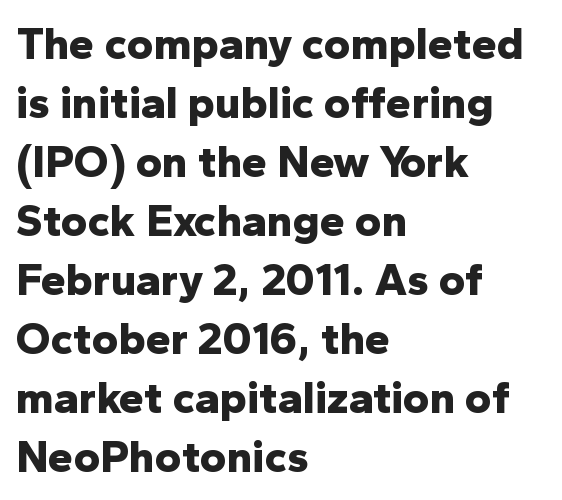
Q: Is the text bold? A: Yes.
Q: Is the text italic (slanted)? A: No, it is upright.
Q: Is the typeface a serif or a sans-serif typeface? A: Sans-serif.
Q: Is the text underlined? A: No.
Q: How is the paragraph aligned? A: Left-aligned.
Q: Is the spacing between letters normal or unusually wide? A: Normal.
Q: Is the spacing between lines tight, normal or loose? A: Normal.
Q: Width (condensed, normal, or wide)? A: Normal.
Q: Stroke contrast? A: Low.
Q: x-height? A: Medium.
Q: Monospaced? A: No.
